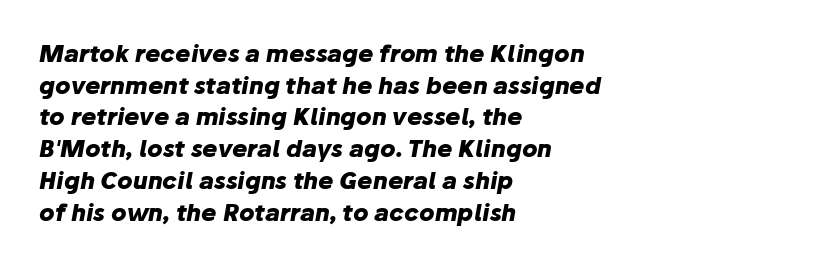
Q: Is the text bold? A: Yes.
Q: Is the text italic (slanted)? A: Yes, it leans right by about 10 degrees.
Q: Is the text underlined? A: No.
Q: How is the paragraph aligned? A: Left-aligned.
Q: Is the spacing between letters normal or unusually wide? A: Normal.
Q: Is the spacing between lines tight, normal or loose? A: Normal.
